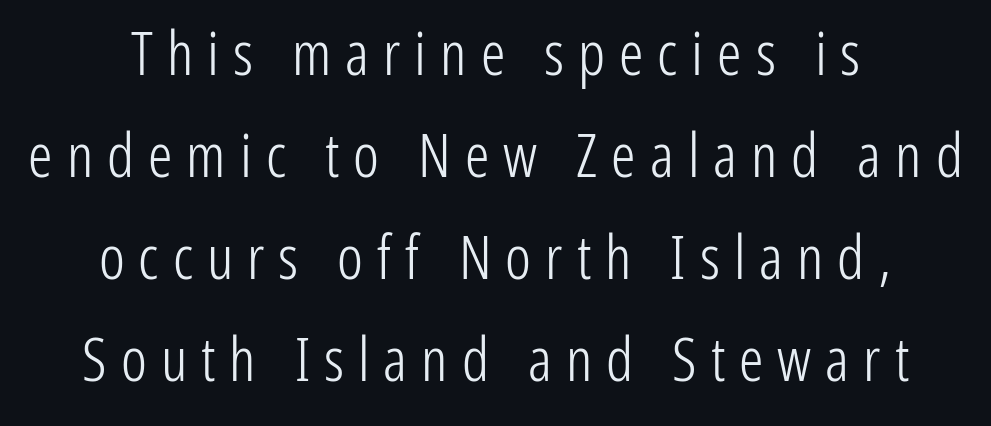
The image shows 61 px light, condensed sans-serif type, upright; set centered, normal line spacing (1.67x), unusually wide letter spacing (+0.23 em), not underlined; low stroke contrast and a medium x-height.
